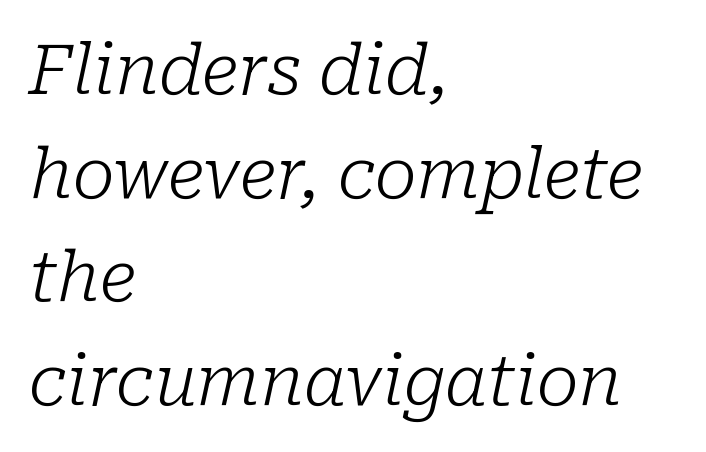
Q: Is the text bold? A: No.
Q: Is the text italic (slanted)? A: Yes, it leans right by about 10 degrees.
Q: Is the typeface a serif or a sans-serif typeface? A: Serif.
Q: Is the text underlined? A: No.
Q: How is the paragraph aligned? A: Left-aligned.
Q: Is the spacing between letters normal or unusually wide? A: Normal.
Q: Is the spacing between lines tight, normal or loose? A: Normal.
Q: Width (condensed, normal, or wide)? A: Normal.
Q: Stroke contrast? A: Low.
Q: x-height? A: Medium.
Q: Monospaced? A: No.
